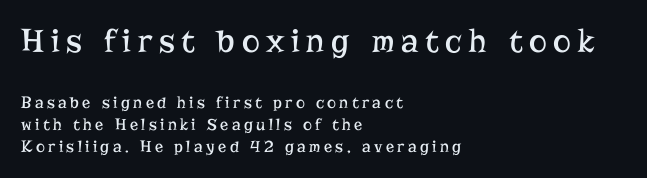
{"serif": "yes", "italic": "no", "bold": "no", "weight": "regular", "width": "normal", "stroke_contrast": "low", "x_height": "medium", "monospaced": "no", "underline": "no", "align": "left", "line_spacing": "normal", "line_spacing_ratio": 1.29, "letter_spacing": "wide", "letter_spacing_em": 0.2, "larger_block": "first", "size_ratio": 2.0, "glyph_px": 34}
